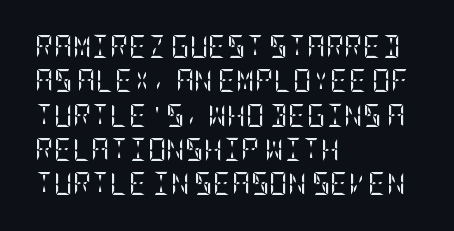
The vertical gap from one line to the next is medium. These lines were composed using upright roman letters. Horizontal alignment here is leftward, the default for most running prose. The gaps between neighbouring characters are ordinary and unremarkable. Weight: regular or lighter.
